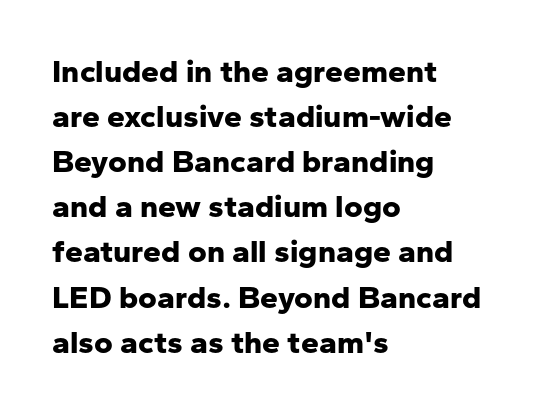
Q: Is the text bold? A: Yes.
Q: Is the text italic (slanted)? A: No, it is upright.
Q: Is the typeface a serif or a sans-serif typeface? A: Sans-serif.
Q: Is the text underlined? A: No.
Q: How is the paragraph aligned? A: Left-aligned.
Q: Is the spacing between letters normal or unusually wide? A: Normal.
Q: Is the spacing between lines tight, normal or loose? A: Normal.
Q: Width (condensed, normal, or wide)? A: Normal.
Q: Stroke contrast? A: Low.
Q: x-height? A: Medium.
Q: Monospaced? A: No.
